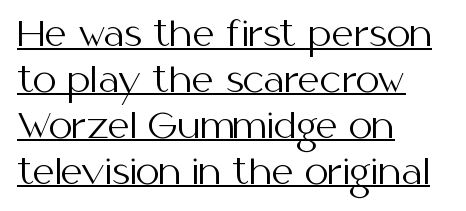
The rendering shows plain stroke endings on the letterforms — a sans-serif design. Is the stroke heavy? The answer is a plain regular-or-lighter. Proportional: the letters do not fall into vertical columns. Does the copy run flush right? No — it runs flush left. Compared with typical paragraphs, the rows here are spaced about the same. Style check: upright.
